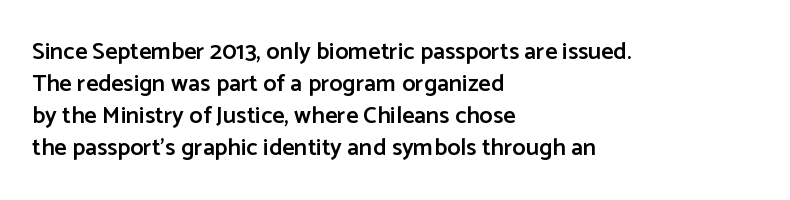
Q: Is the text bold? A: Semi-bold.
Q: Is the text italic (slanted)? A: No, it is upright.
Q: Is the text underlined? A: No.
Q: How is the paragraph aligned? A: Left-aligned.
Q: Is the spacing between letters normal or unusually wide? A: Normal.
Q: Is the spacing between lines tight, normal or loose? A: Normal.
